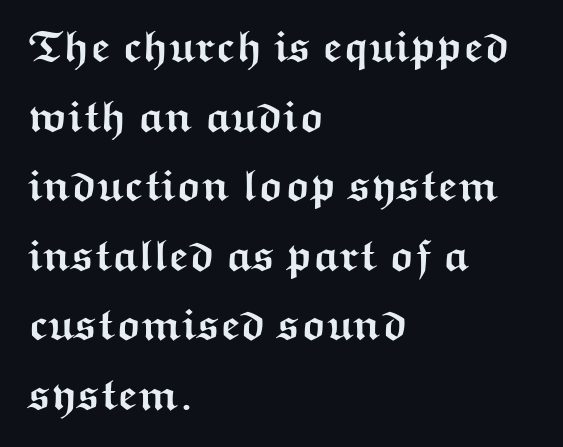
Q: Is the text bold? A: Yes.
Q: Is the text italic (slanted)? A: No, it is upright.
Q: Is the typeface a serif or a sans-serif typeface? A: Sans-serif.
Q: Is the text underlined? A: No.
Q: How is the paragraph aligned? A: Left-aligned.
Q: Is the spacing between letters normal or unusually wide? A: Normal.
Q: Is the spacing between lines tight, normal or loose? A: Normal.
Q: Width (condensed, normal, or wide)? A: Wide.
Q: Stroke contrast? A: Medium.
Q: x-height? A: Medium.
Q: Monospaced? A: No.
